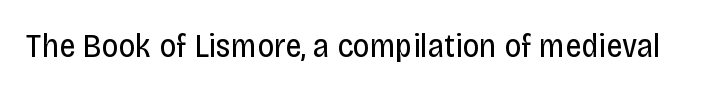
Q: Is the text bold? A: No.
Q: Is the text italic (slanted)? A: No, it is upright.
Q: Is the typeface a serif or a sans-serif typeface? A: Sans-serif.
Q: Is the text underlined? A: No.
Q: Is the spacing between letters normal or unusually wide? A: Normal.
Q: Width (condensed, normal, or wide)? A: Condensed.
Q: Stroke contrast? A: Low.
Q: x-height? A: Large.
Q: Monospaced? A: No.
